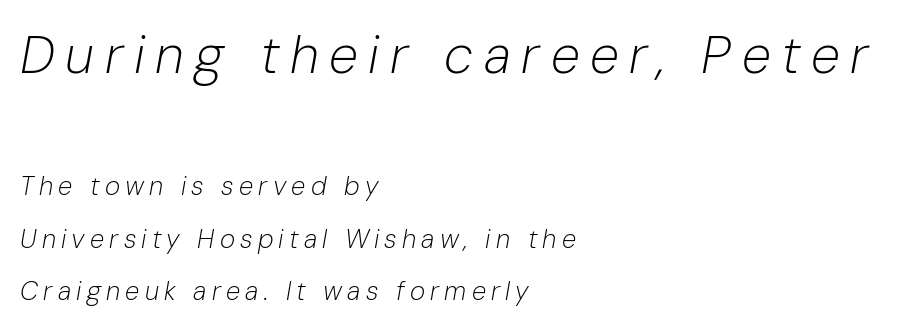
Q: Is the text bold? A: No.
Q: Is the text italic (slanted)? A: Yes, it leans right by about 10 degrees.
Q: Is the text underlined? A: No.
Q: How is the paragraph aligned? A: Left-aligned.
Q: Is the spacing between letters normal or unusually wide? A: Unusually wide.
Q: Is the spacing between lines tight, normal or loose? A: Loose.
Q: Which block of text is set in a larger size, the first (top) or the second (bottom)? A: The first (top) one.
Q: Width (condensed, normal, or wide)? A: Normal.
Q: Stroke contrast? A: Low.
Q: x-height? A: Medium.
Q: Monospaced? A: No.
